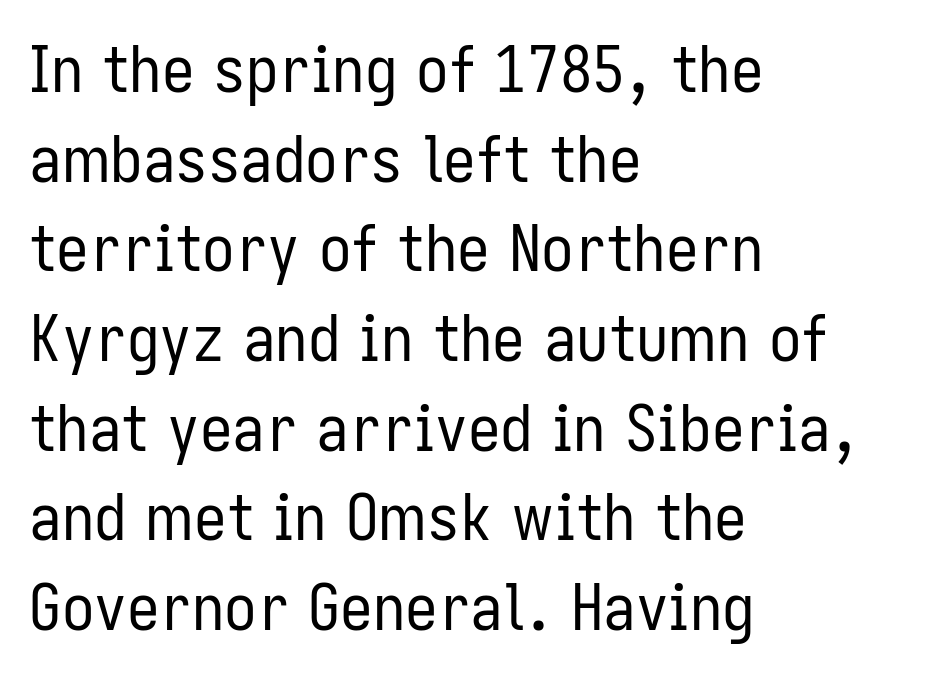
Q: Is the text bold? A: No.
Q: Is the text italic (slanted)? A: No, it is upright.
Q: Is the typeface a serif or a sans-serif typeface? A: Sans-serif.
Q: Is the text underlined? A: No.
Q: How is the paragraph aligned? A: Left-aligned.
Q: Is the spacing between letters normal or unusually wide? A: Normal.
Q: Is the spacing between lines tight, normal or loose? A: Normal.
Q: Width (condensed, normal, or wide)? A: Condensed.
Q: Stroke contrast? A: Low.
Q: x-height? A: Medium.
Q: Monospaced? A: No.
